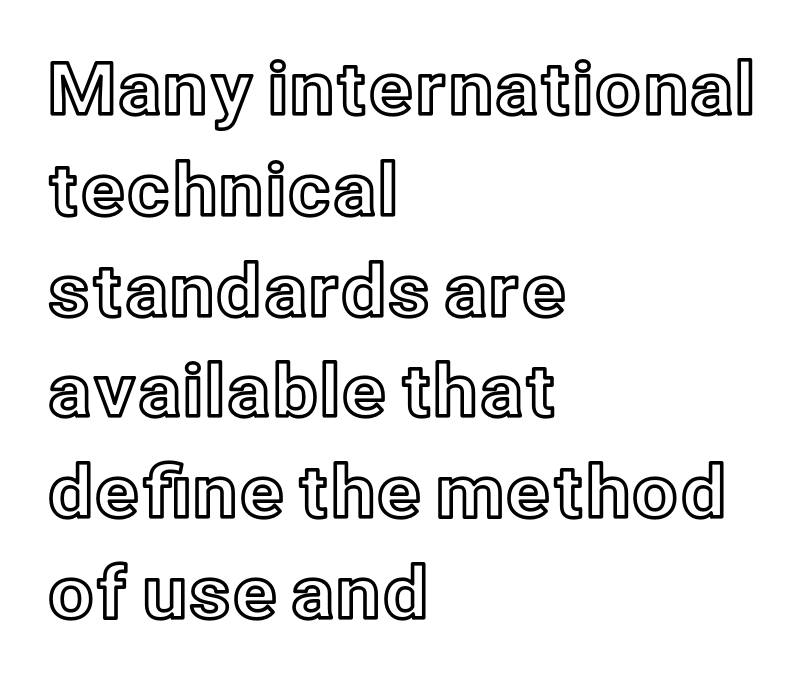
The rows are spaced the way most documents space them. The paragraph has a hard left edge and a soft right edge. Compared with typical body copy, the letter spacing here is the same. Every stem runs plumb, perpendicular to the baseline. Varying glyph widths throughout — classic text-font behaviour.
